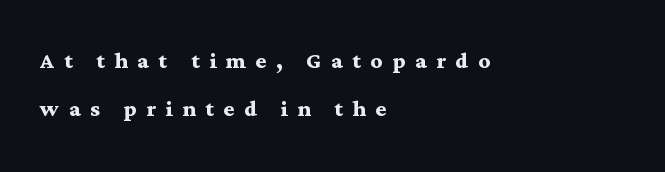
{"serif": "yes", "italic": "no", "bold": "yes", "weight": "semibold", "width": "wide", "stroke_contrast": "medium", "x_height": "medium", "monospaced": "no", "underline": "no", "align": "left", "line_spacing": "normal", "line_spacing_ratio": 1.66, "letter_spacing": "wide", "letter_spacing_em": 0.33, "glyph_px": 29}
